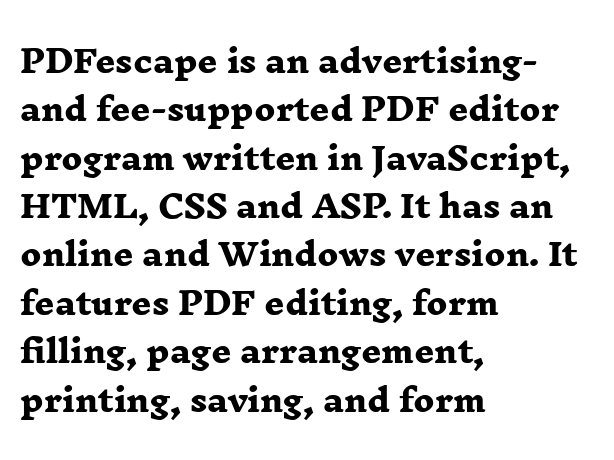
Q: Is the text bold? A: Yes.
Q: Is the typeface a serif or a sans-serif typeface? A: Serif.
Q: Is the text underlined? A: No.
Q: How is the paragraph aligned? A: Left-aligned.
Q: Is the spacing between letters normal or unusually wide? A: Normal.
Q: Is the spacing between lines tight, normal or loose? A: Normal.
Q: Width (condensed, normal, or wide)? A: Wide.
Q: Stroke contrast? A: Low.
Q: x-height? A: Medium.
Q: Monospaced? A: No.
